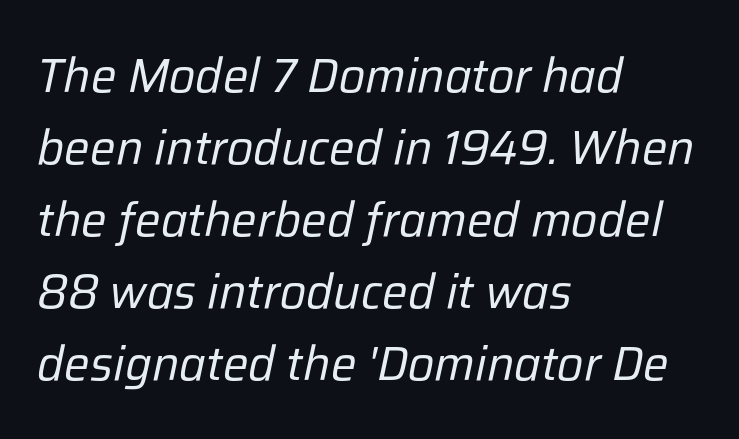
The image shows 48 px regular-weight type, italic (leaning right); set left-aligned, normal line spacing (1.5x), normal letter spacing, not underlined; low stroke contrast and a medium x-height.
